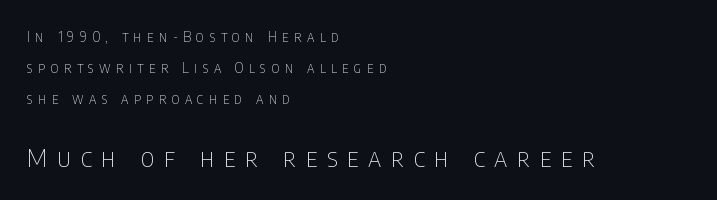
{"italic": "no", "bold": "no", "underline": "no", "align": "left", "line_spacing": "loose", "line_spacing_ratio": 2.23, "letter_spacing": "wide", "letter_spacing_em": 0.38, "larger_block": "second", "size_ratio": 1.79, "glyph_px": 25}
